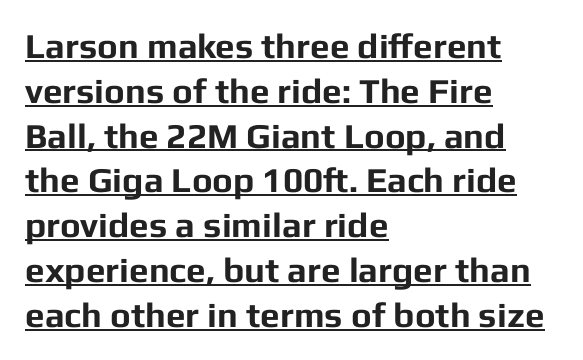
The face used here appears with an underline applied. Leading matches the norm, producing a regular column. Do the characters align in a grid? No, the font is proportional. The ragged edge is on the right, which tells us the setting is flush left.
